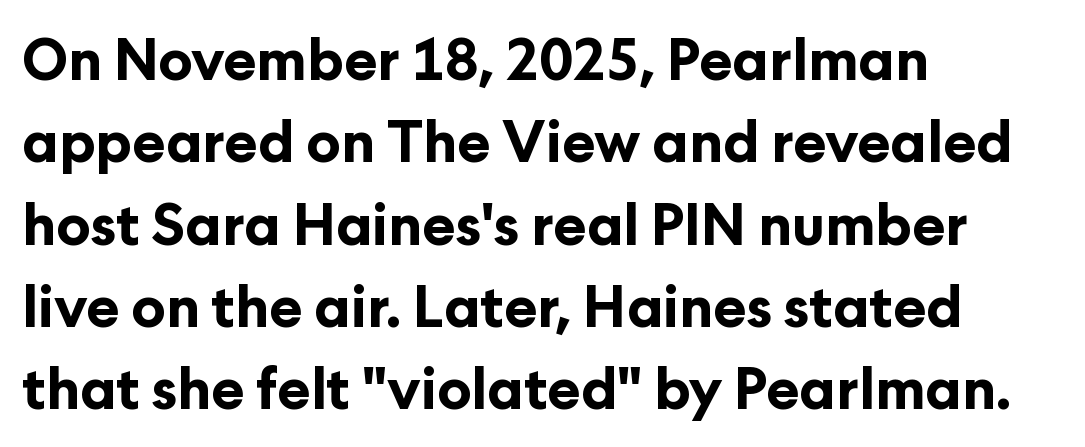
Its strokes are broad and dark, the hallmark of bold type. The designer went with a sans here, leaving each stem footless. The passage shown is typed in a proportional face where columns would drift. The space directly below the letters is spotless.
